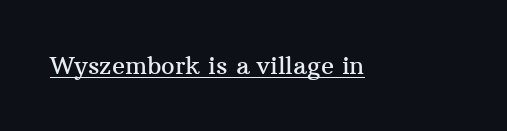
The image shows 24 px text type, upright; set normal letter spacing, underlined.
